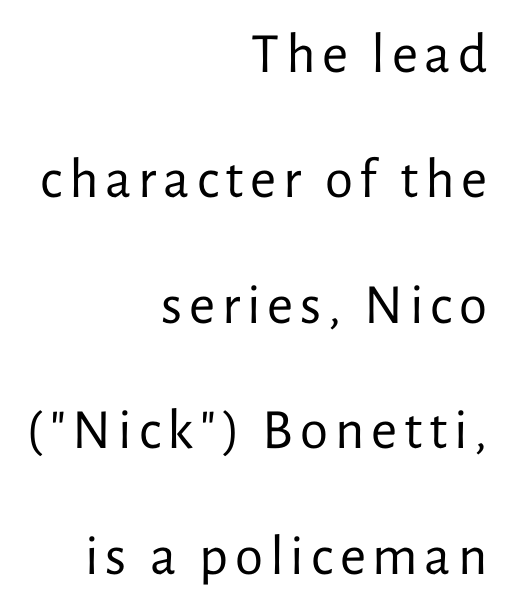
The image shows 57 px regular-weight sans-serif type, upright; set right-aligned, loose line spacing (2.2x), not underlined; low stroke contrast and a medium x-height.
